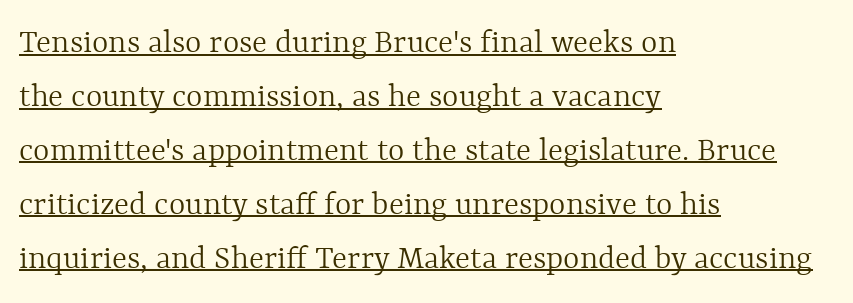
{"italic": "no", "bold": "no", "weight": "light", "width": "normal", "x_height": "medium", "monospaced": "no", "underline": "yes", "align": "left", "line_spacing": "normal", "line_spacing_ratio": 1.54, "letter_spacing": "normal", "letter_spacing_em": 0.0, "glyph_px": 35}
